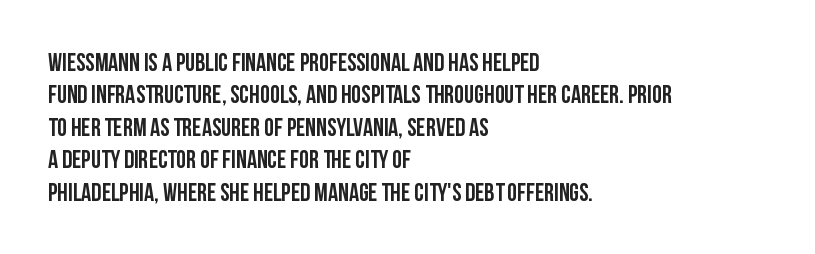
The image shows 25 px text type, upright; set left-aligned, normal line spacing (1.3x), normal letter spacing, not underlined.
